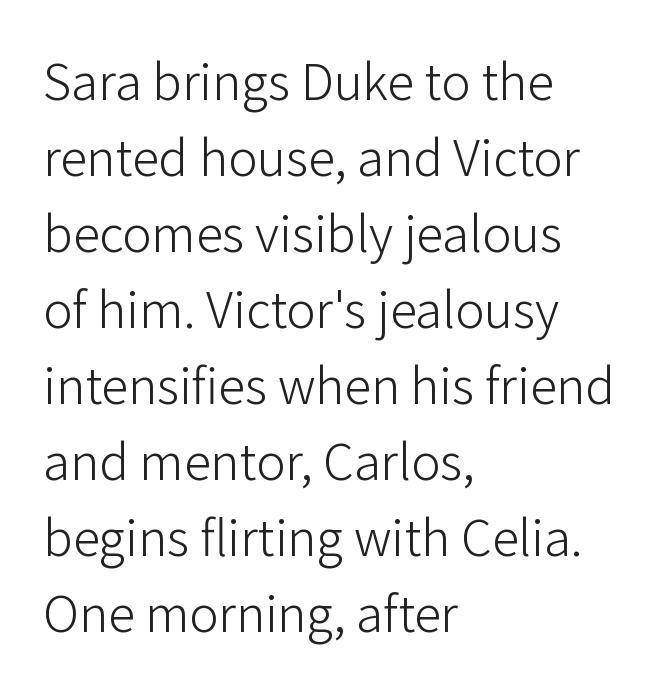
These lines stack with their left ends in a neat column. Compared with typical paragraphs, the rows here are spaced about the same. The designer went with a sans here, leaving each stem footless. Ordinary non-slanted type is in use. This rendering leaves character spacing at its baseline value. Weight class: somewhere from thin through regular.
